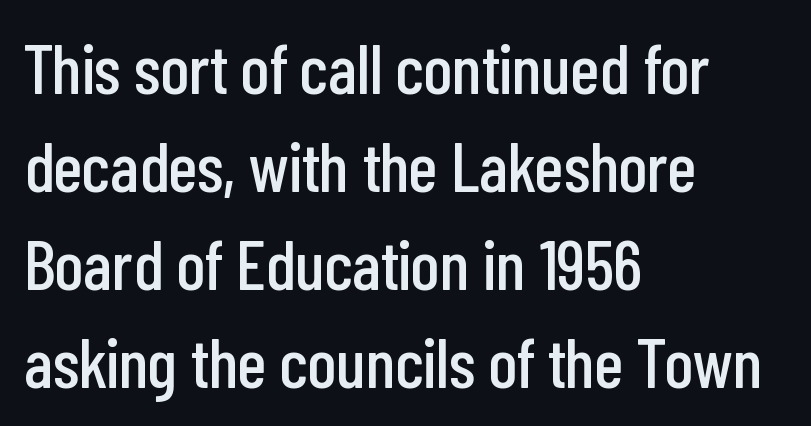
Examine the stroke ends and you'll find no serifs. These lines are rendered in a variable-pitch font. Spacing between characters is what you'd get straight out of the box. If you drew a ruler down the left edge, every line would touch it. Tall strokes in this sample are plumb rather than angled. Underline: absent.
